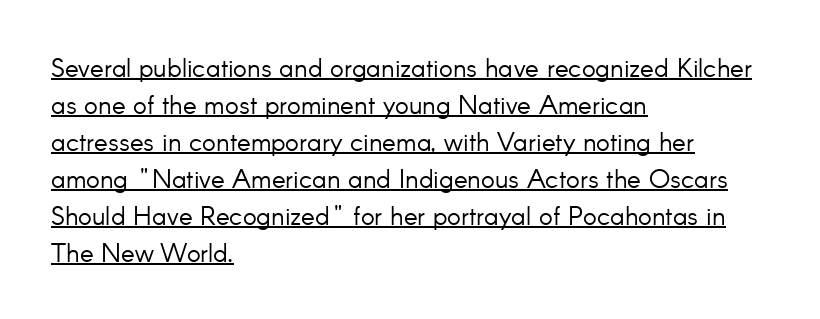
{"italic": "no", "bold": "no", "underline": "yes", "align": "left", "line_spacing": "normal", "line_spacing_ratio": 1.42, "letter_spacing": "normal", "letter_spacing_em": 0.0, "glyph_px": 26}
